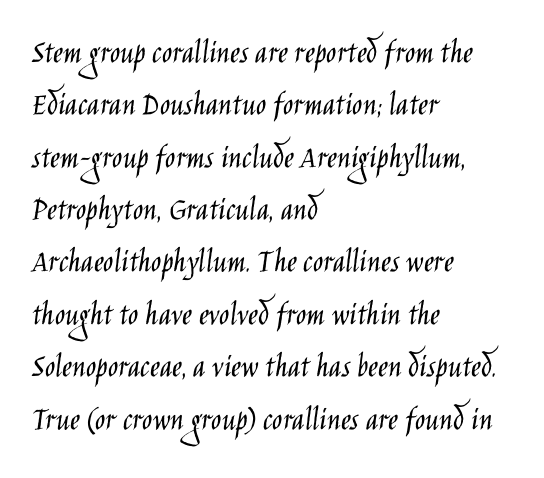
The text block is weighted toward the left margin, trailing off unevenly rightward. This sample has the flowing, uneven cadence of proportional lettering. Letters rest on an invisible, unmarked baseline. Ink coverage per letter is moderate at most.
